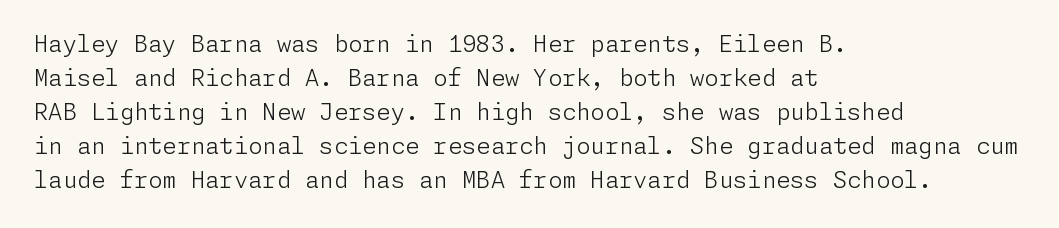
The type sits square on the baseline with zero lean. Stem width sits at or under what a default text font uses. Horizontally, the lines are justified to the leading edge only. This sample keeps an unexceptional amount of space between lines. The space beneath each line is pristine and unruled. There is no visible air inserted between adjacent glyphs.
